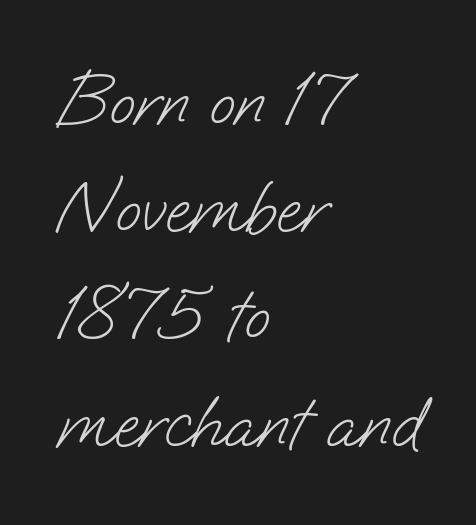
{"serif": "no", "bold": "no", "weight": "light", "width": "normal", "stroke_contrast": "low", "x_height": "small", "monospaced": "no", "underline": "no", "align": "left", "line_spacing": "normal", "line_spacing_ratio": 1.43, "letter_spacing": "normal", "letter_spacing_em": 0.0, "glyph_px": 75}
